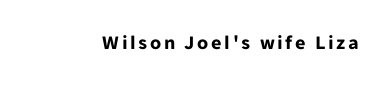
The image shows 20 px bold type, upright; set not underlined.
